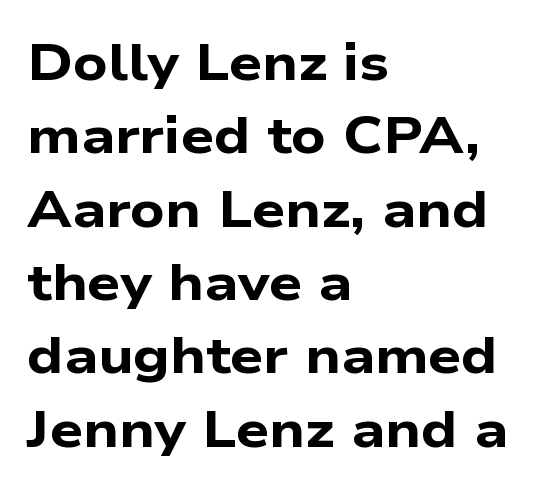
Q: Is the text bold? A: Yes.
Q: Is the typeface a serif or a sans-serif typeface? A: Sans-serif.
Q: Is the text underlined? A: No.
Q: How is the paragraph aligned? A: Left-aligned.
Q: Is the spacing between letters normal or unusually wide? A: Normal.
Q: Is the spacing between lines tight, normal or loose? A: Normal.
Q: Width (condensed, normal, or wide)? A: Wide.
Q: Stroke contrast? A: Low.
Q: x-height? A: Medium.
Q: Monospaced? A: No.
